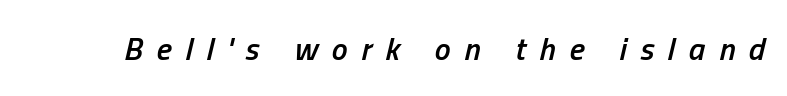
Q: Is the text bold? A: Semi-bold.
Q: Is the text italic (slanted)? A: Yes, it leans right by about 13 degrees.
Q: Is the text underlined? A: No.
Q: Is the spacing between letters normal or unusually wide? A: Unusually wide.
Q: Width (condensed, normal, or wide)? A: Condensed.
Q: Stroke contrast? A: Low.
Q: x-height? A: Medium.
Q: Monospaced? A: No.
